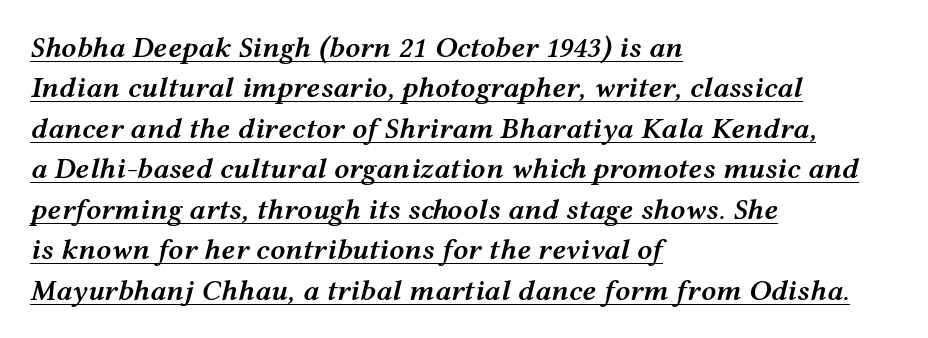
{"italic": "yes", "lean": "right", "slant_degrees": 12, "bold": "semi", "weight": "semibold", "width": "wide", "stroke_contrast": "medium", "x_height": "medium", "monospaced": "no", "underline": "yes", "align": "left", "line_spacing": "normal", "line_spacing_ratio": 1.35, "letter_spacing": "normal", "letter_spacing_em": 0.0, "glyph_px": 30}
